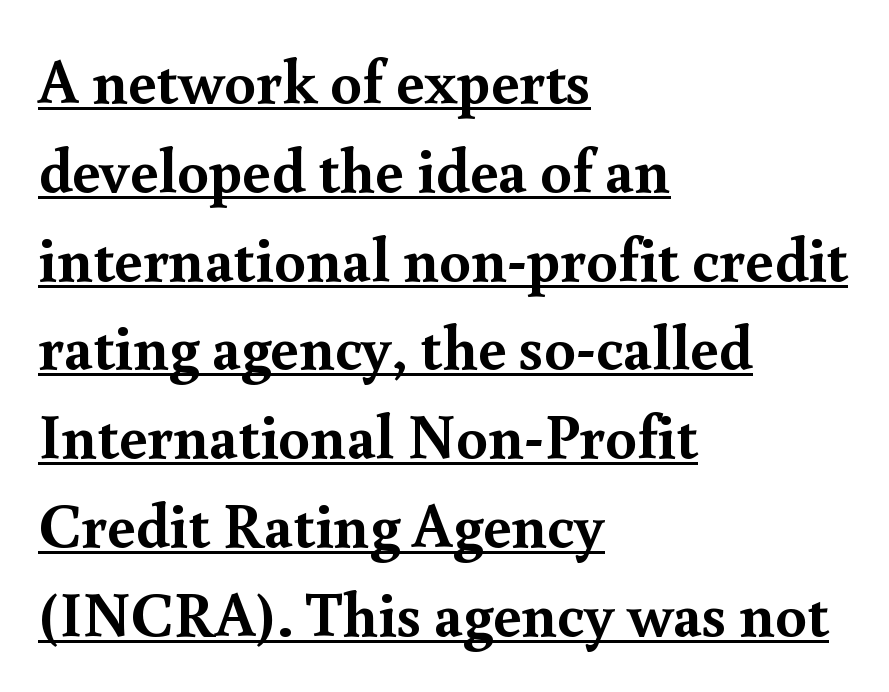
Every character sits straight up, as roman type does. Chunky letters — that's bold for sure. What decoration does the sample have? An underline. Note: serifs present on the glyphs.
